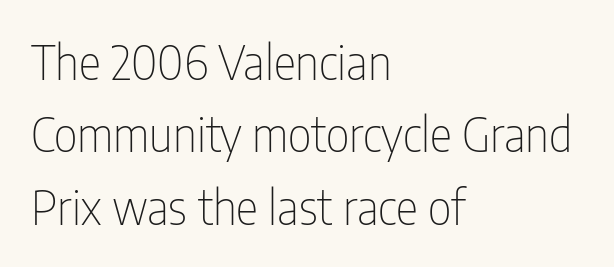
The image shows 47 px thin, condensed sans-serif type, upright; set left-aligned, normal line spacing (1.54x), normal letter spacing, not underlined; low stroke contrast and a medium x-height.
